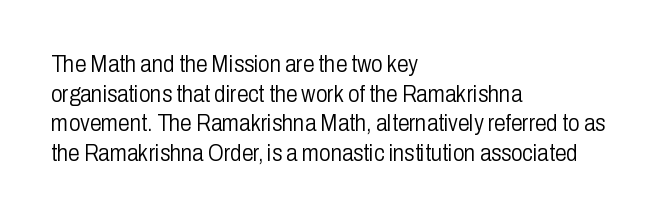
{"italic": "no", "bold": "no", "underline": "no", "align": "left", "line_spacing": "normal", "line_spacing_ratio": 1.29, "letter_spacing": "normal", "letter_spacing_em": 0.0, "glyph_px": 23}
